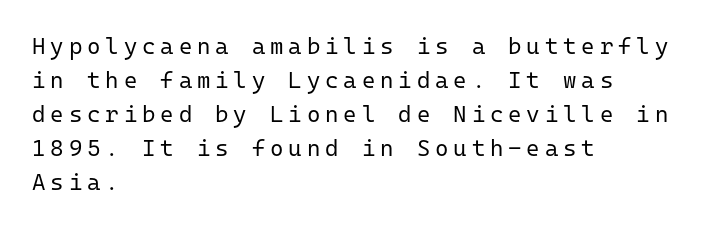
Posture: straight, roman, zero tilt. Tracking value appears strongly positive — letters spread wide. The string is rendered with underlining switched off. The paragraph shown leans on its left margin. The weight would be labelled regular, book, light, or lighter still.
